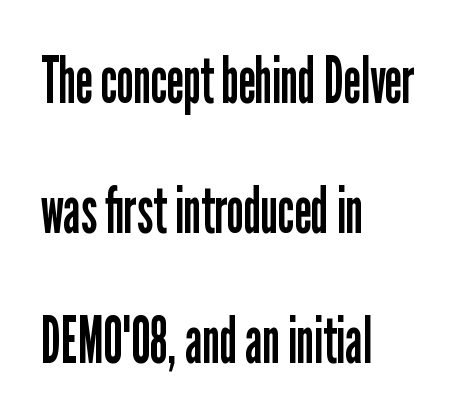
Q: Is the text bold? A: No.
Q: Is the text italic (slanted)? A: No, it is upright.
Q: Is the typeface a serif or a sans-serif typeface? A: Sans-serif.
Q: Is the text underlined? A: No.
Q: How is the paragraph aligned? A: Left-aligned.
Q: Is the spacing between letters normal or unusually wide? A: Normal.
Q: Is the spacing between lines tight, normal or loose? A: Loose.
Q: Width (condensed, normal, or wide)? A: Condensed.
Q: Stroke contrast? A: Low.
Q: x-height? A: Medium.
Q: Monospaced? A: No.
